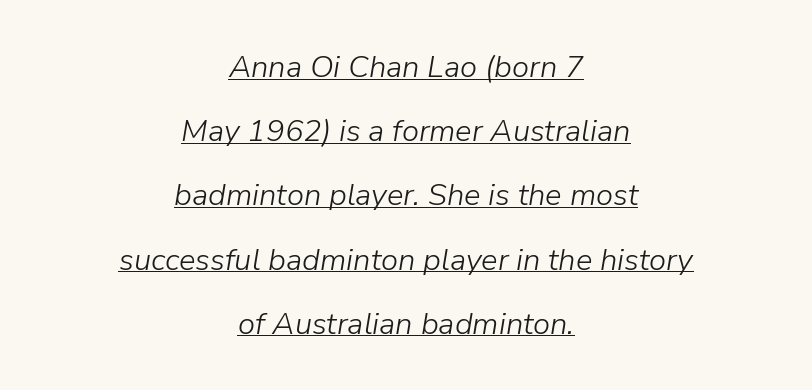
The image shows 31 px light type, italic (leaning right); set centered, loose line spacing (2.07x), normal letter spacing, underlined; low stroke contrast and a medium x-height.
